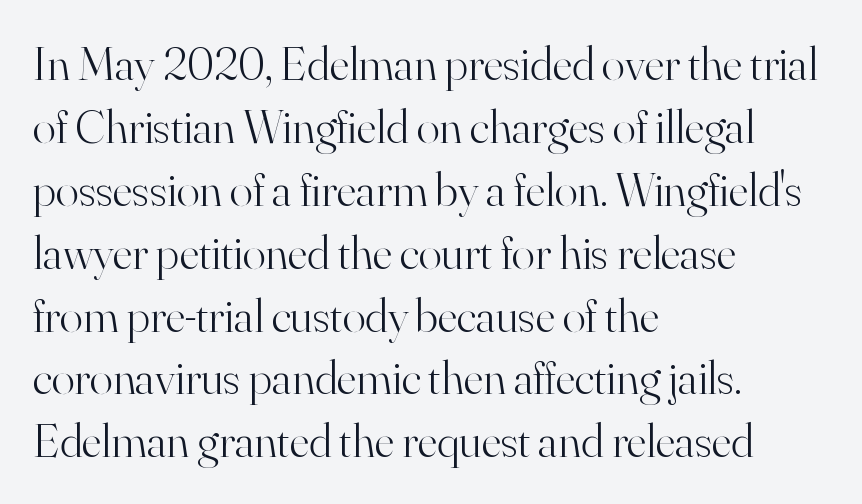
The image shows 48 px light serif type, upright; set left-aligned, normal line spacing (1.31x), normal letter spacing, not underlined; high stroke contrast and a small x-height.
